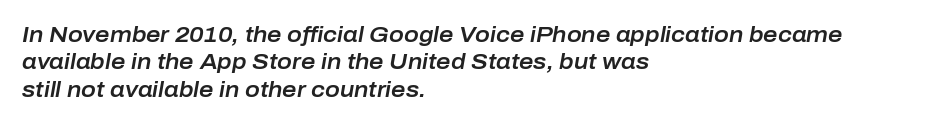
The image shows 22 px text type, italic (leaning right); set left-aligned, normal line spacing (1.25x), normal letter spacing, not underlined.
